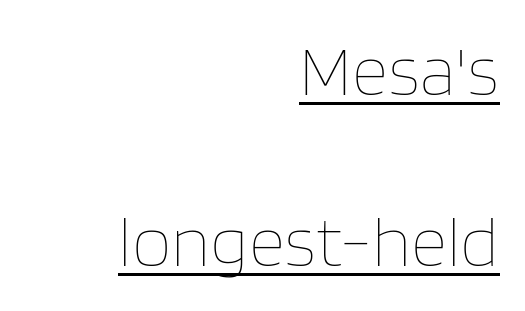
Q: Is the text bold? A: No.
Q: Is the text italic (slanted)? A: No, it is upright.
Q: Is the text underlined? A: Yes.
Q: How is the paragraph aligned? A: Right-aligned.
Q: Is the spacing between letters normal or unusually wide? A: Normal.
Q: Is the spacing between lines tight, normal or loose? A: Loose.
Q: Width (condensed, normal, or wide)? A: Normal.
Q: Stroke contrast? A: Low.
Q: x-height? A: Large.
Q: Monospaced? A: No.
